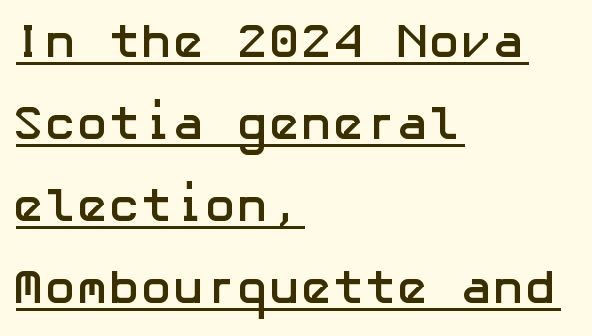
Q: Is the text bold? A: Yes.
Q: Is the text italic (slanted)? A: No, it is upright.
Q: Is the typeface a serif or a sans-serif typeface? A: Sans-serif.
Q: Is the text underlined? A: Yes.
Q: How is the paragraph aligned? A: Left-aligned.
Q: Is the spacing between letters normal or unusually wide? A: Normal.
Q: Width (condensed, normal, or wide)? A: Normal.
Q: Stroke contrast? A: Low.
Q: x-height? A: Medium.
